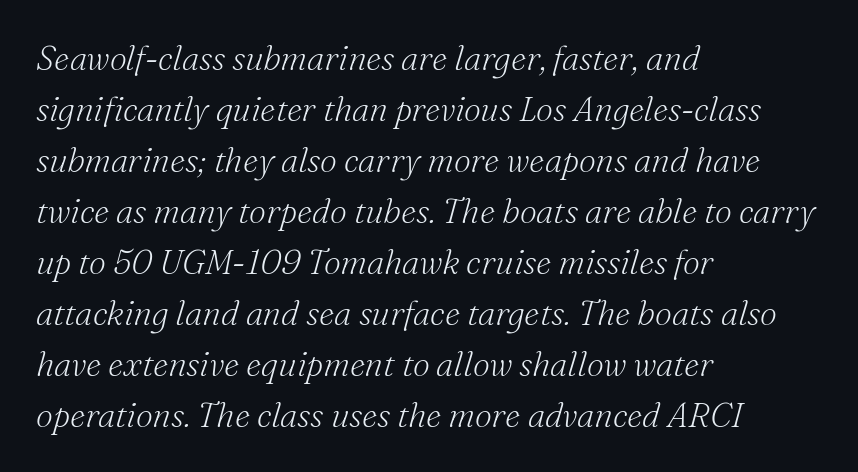
Q: Is the text bold? A: No.
Q: Is the text italic (slanted)? A: Yes, it leans right by about 16 degrees.
Q: Is the typeface a serif or a sans-serif typeface? A: Serif.
Q: Is the text underlined? A: No.
Q: How is the paragraph aligned? A: Left-aligned.
Q: Is the spacing between letters normal or unusually wide? A: Normal.
Q: Is the spacing between lines tight, normal or loose? A: Normal.
Q: Width (condensed, normal, or wide)? A: Normal.
Q: Stroke contrast? A: Medium.
Q: x-height? A: Small.
Q: Monospaced? A: No.
